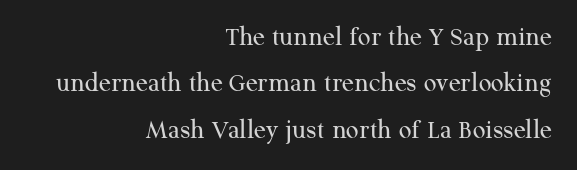
{"serif": "yes", "italic": "no", "bold": "no", "weight": "regular", "width": "normal", "stroke_contrast": "medium", "x_height": "medium", "monospaced": "no", "underline": "no", "align": "right", "line_spacing": "normal", "line_spacing_ratio": 1.66, "letter_spacing": "normal", "letter_spacing_em": 0.0, "glyph_px": 28}
